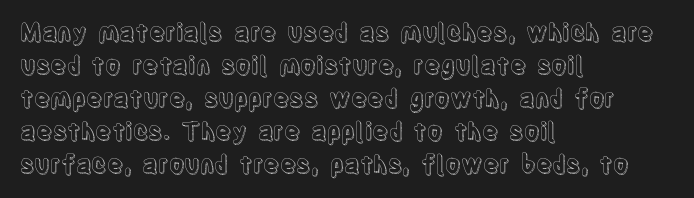
The image shows 24 px text type, upright; set left-aligned, normal line spacing (1.38x), normal letter spacing, not underlined.
